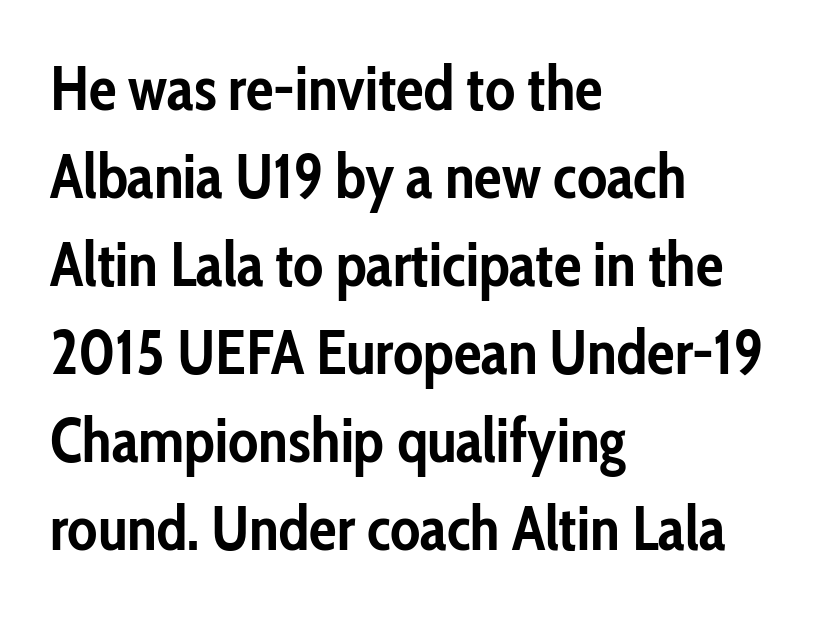
Q: Is the text bold? A: Yes.
Q: Is the text italic (slanted)? A: No, it is upright.
Q: Is the typeface a serif or a sans-serif typeface? A: Sans-serif.
Q: Is the text underlined? A: No.
Q: How is the paragraph aligned? A: Left-aligned.
Q: Is the spacing between letters normal or unusually wide? A: Normal.
Q: Is the spacing between lines tight, normal or loose? A: Normal.
Q: Width (condensed, normal, or wide)? A: Condensed.
Q: Stroke contrast? A: Low.
Q: x-height? A: Medium.
Q: Monospaced? A: No.
